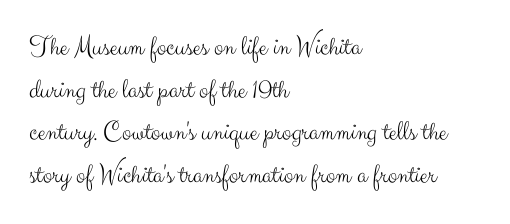
{"serif": "no", "bold": "no", "weight": "light", "width": "normal", "stroke_contrast": "medium", "x_height": "small", "monospaced": "no", "underline": "no", "align": "left", "line_spacing": "normal", "line_spacing_ratio": 1.52, "letter_spacing": "normal", "letter_spacing_em": 0.0, "glyph_px": 28}
